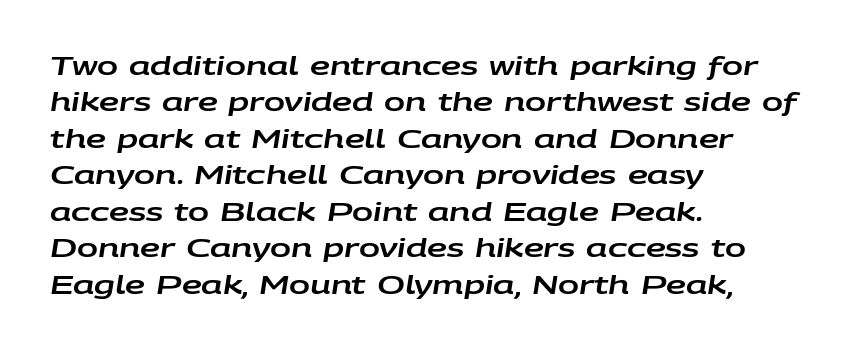
The glyphs look as if they've been sheared to an angle. The foot of each line stays bare and open. The designer left line spacing at the default. Look at the tracking — it's just the regular setting, nothing added. Casual observation: everything's shoved over to the left.
